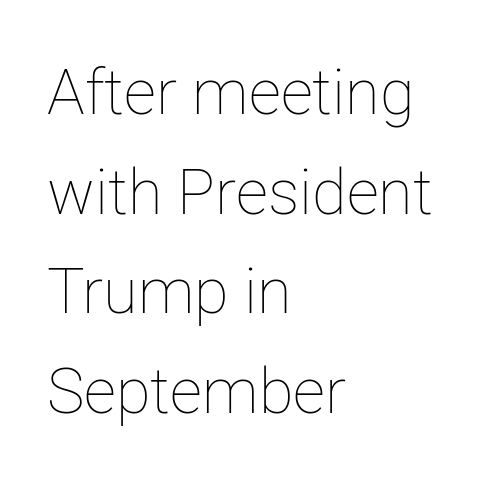
{"italic": "no", "bold": "no", "weight": "thin", "width": "normal", "stroke_contrast": "low", "x_height": "medium", "monospaced": "no", "underline": "no", "align": "left", "line_spacing": "normal", "line_spacing_ratio": 1.58, "letter_spacing": "normal", "letter_spacing_em": 0.0, "glyph_px": 63}
